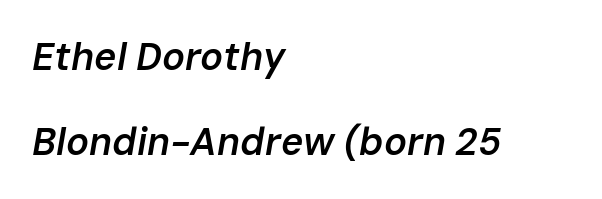
The type is set solid horizontally, with unmodified tracking. These lines are rendered in a variable-pitch font. Every character sits at an angle, as italics do. No word sits above an underline.
